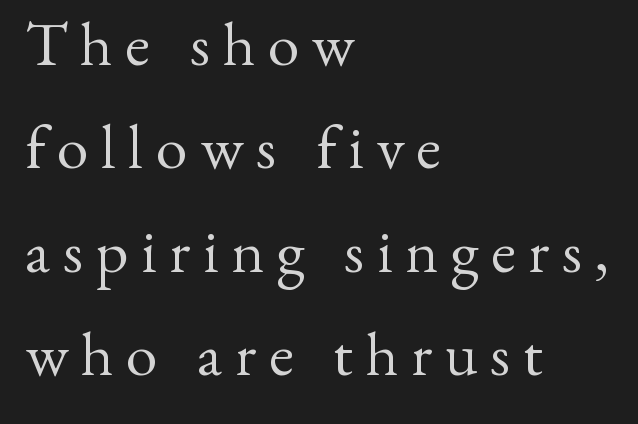
Q: Is the text bold? A: No.
Q: Is the text italic (slanted)? A: No, it is upright.
Q: Is the typeface a serif or a sans-serif typeface? A: Serif.
Q: Is the text underlined? A: No.
Q: How is the paragraph aligned? A: Left-aligned.
Q: Is the spacing between letters normal or unusually wide? A: Unusually wide.
Q: Is the spacing between lines tight, normal or loose? A: Normal.
Q: Width (condensed, normal, or wide)? A: Normal.
Q: Stroke contrast? A: Medium.
Q: x-height? A: Small.
Q: Monospaced? A: No.
